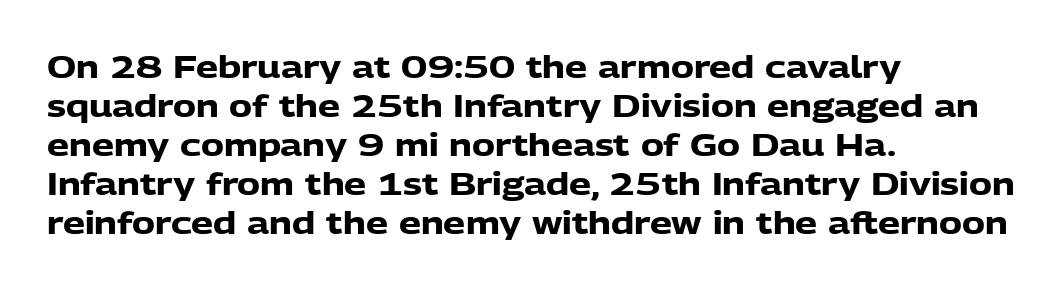
Letters rest on an invisible, unmarked baseline. If you drew a line through each stem, it would be perfectly vertical. The lines sit at an ordinary, default distance from one another. The font family rendered here belongs to the sans-serif group. Characters follow at the spacing the type designer built in. Which margin do the lines hug? The left one — the right edge is uneven.
